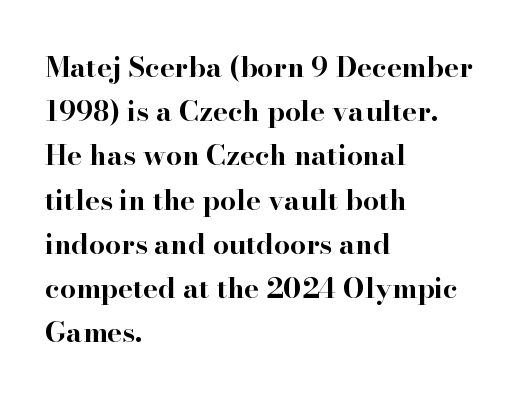
The image shows 28 px bold, wide serif type, upright; set left-aligned, normal line spacing (1.58x), normal letter spacing, not underlined; high stroke contrast and a small x-height.
